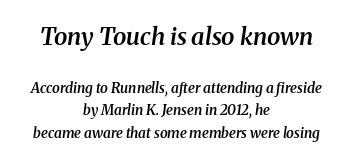
Q: Is the text bold? A: Semi-bold.
Q: Is the text italic (slanted)? A: Yes, it leans right by about 8 degrees.
Q: Is the text underlined? A: No.
Q: How is the paragraph aligned? A: Centered.
Q: Is the spacing between letters normal or unusually wide? A: Normal.
Q: Is the spacing between lines tight, normal or loose? A: Normal.
Q: Which block of text is set in a larger size, the first (top) or the second (bottom)? A: The first (top) one.
